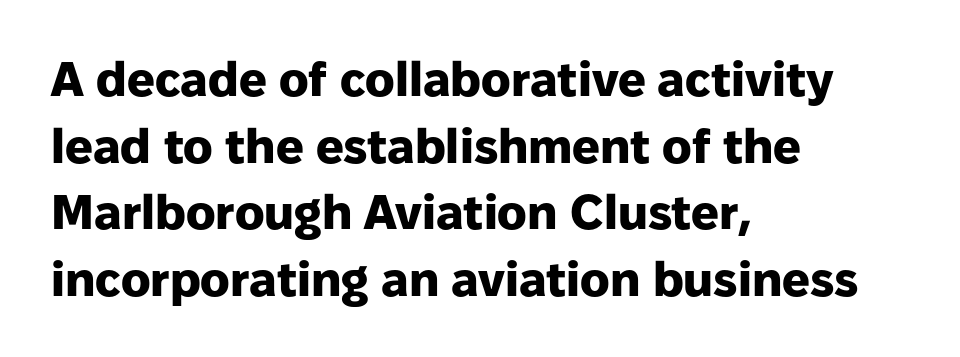
{"serif": "no", "italic": "no", "bold": "yes", "weight": "heavy", "width": "normal", "stroke_contrast": "low", "x_height": "medium", "monospaced": "no", "underline": "no", "align": "left", "line_spacing": "normal", "line_spacing_ratio": 1.36, "letter_spacing": "normal", "letter_spacing_em": 0.0, "glyph_px": 49}
